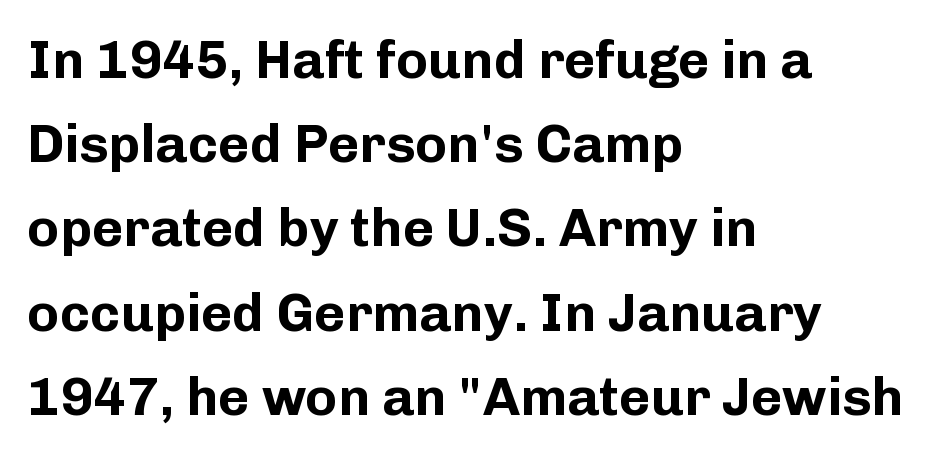
Q: Is the text bold? A: Yes.
Q: Is the text italic (slanted)? A: No, it is upright.
Q: Is the typeface a serif or a sans-serif typeface? A: Sans-serif.
Q: Is the text underlined? A: No.
Q: How is the paragraph aligned? A: Left-aligned.
Q: Is the spacing between letters normal or unusually wide? A: Normal.
Q: Is the spacing between lines tight, normal or loose? A: Normal.
Q: Width (condensed, normal, or wide)? A: Normal.
Q: Stroke contrast? A: Low.
Q: x-height? A: Medium.
Q: Monospaced? A: No.
